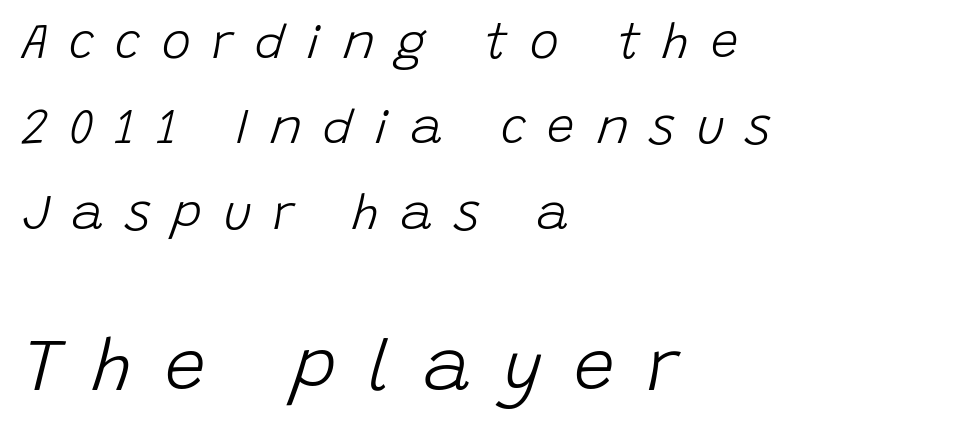
Looking at the ascenders, they clearly lean. Characters follow at a spacing far wider than the type designer built in. Size contrast runs from small at the top to large at the bottom. Character widths vary here, with narrow letters taking less room than wide ones. Which margin do the lines hug? The left one — the right edge is uneven. Is the type heavy? It reads as light-to-regular instead.
